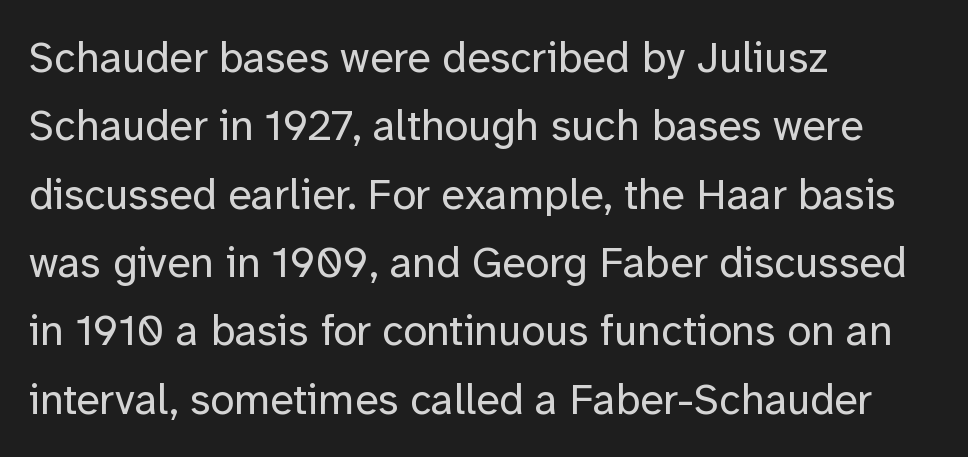
{"serif": "no", "italic": "no", "bold": "no", "weight": "regular", "width": "normal", "stroke_contrast": "low", "x_height": "medium", "monospaced": "no", "underline": "no", "align": "left", "line_spacing": "normal", "line_spacing_ratio": 1.59, "letter_spacing": "normal", "letter_spacing_em": 0.0, "glyph_px": 43}
